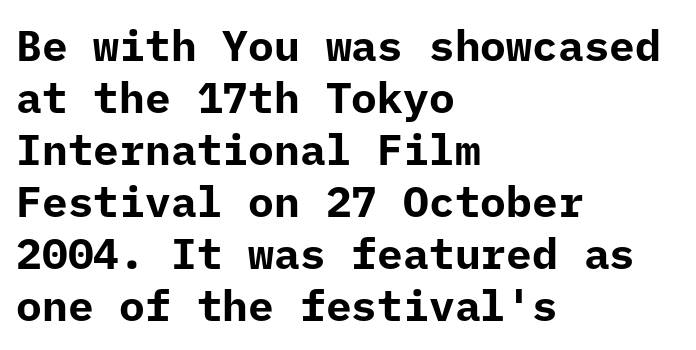
{"serif": "no", "italic": "no", "bold": "yes", "weight": "bold", "width": "normal", "stroke_contrast": "low", "x_height": "medium", "monospaced": "yes", "underline": "no", "align": "left", "line_spacing_ratio": 1.21, "letter_spacing": "normal", "letter_spacing_em": 0.0, "glyph_px": 43}
